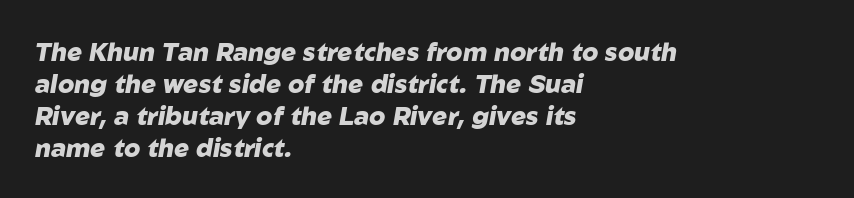
Rule under the text: the space is simply empty. The rendering keeps characters at their native spacing. The text carries the slant typical of an italic or oblique font. Reading down the column, the eye jumps a familiar distance to each next line.
